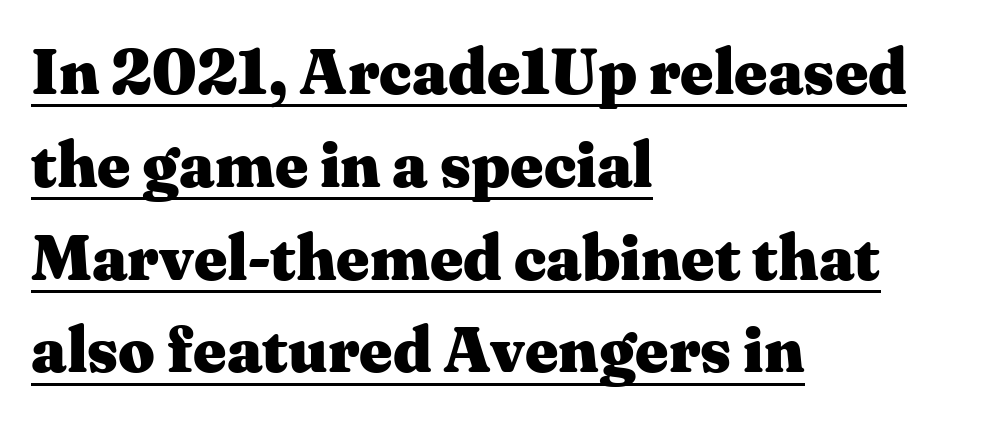
Chunky letters — that's bold for sure. These lines were composed using upright roman letters. How are the letters spaced? Ordinarily, with no added tracking. Spacing verdict: proportional, widths tailored to each character. Decoration check: the copy is underlined. Classification — serif.
